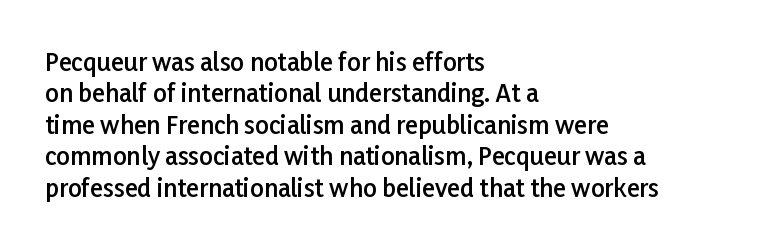
Students, this is semibold: more ink than regular, less than bold. Descender tails drop into unmarked territory. Reading down the block, your eye returns to a fixed left position each line. Do the letters lean? They stand straight. The space between consecutive lines is moderate.
